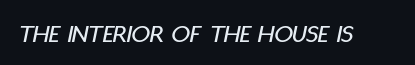
The image shows 26 px text type, italic (leaning right); set normal letter spacing, not underlined.
